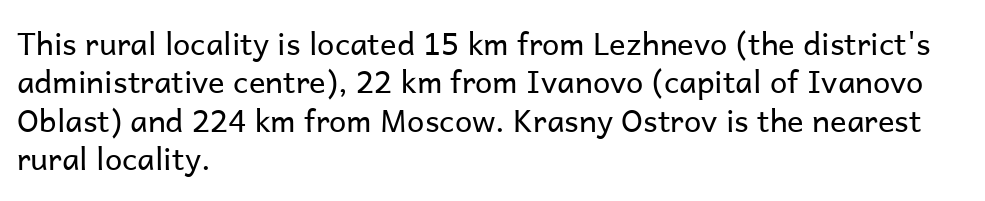
The image shows 31 px regular-weight sans-serif type, upright; set left-aligned, line spacing 1.24x, normal letter spacing, not underlined; low stroke contrast and a medium x-height.
